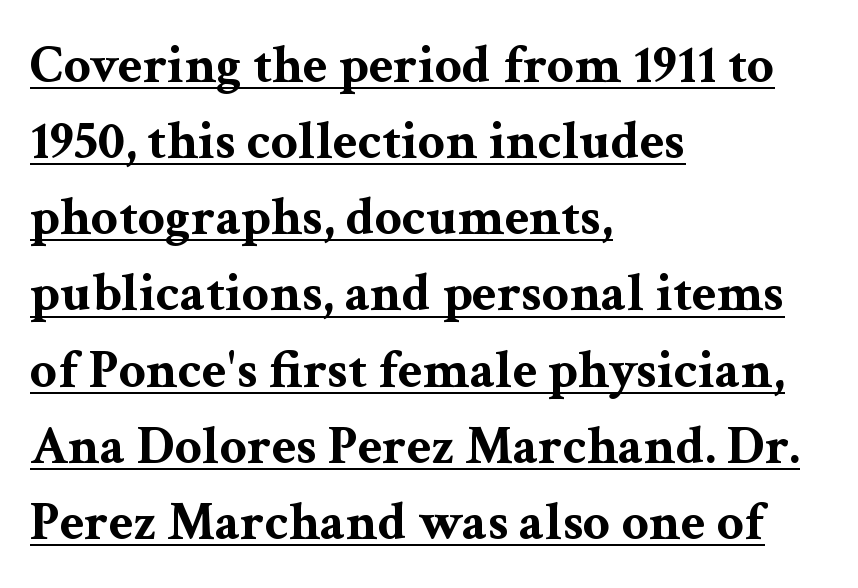
You can tell it's not italic because the verticals are truly vertical. The line texture is even and compact thanks to regular tracking. The passage shown stacks its lines at a standard gap. Here the designer chose a conventional face with non-uniform glyph widths. A student would call this left alignment; a typographer would say flush left, rag right. Type style note: has serifs.
